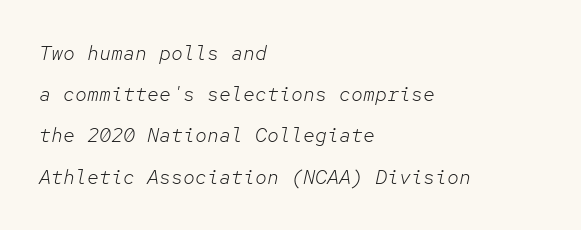
{"italic": "yes", "lean": "right", "slant_degrees": 12, "bold": "no", "underline": "no", "align": "left", "line_spacing": "loose", "line_spacing_ratio": 2.06, "letter_spacing": "normal", "letter_spacing_em": 0.0, "glyph_px": 20}
